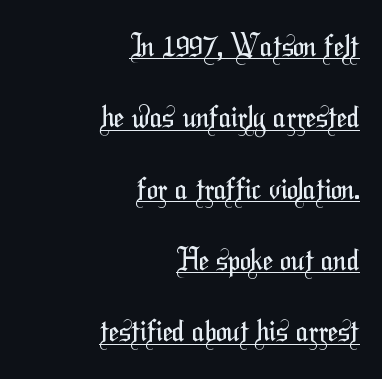
Q: Is the text bold? A: No.
Q: Is the typeface a serif or a sans-serif typeface? A: Sans-serif.
Q: Is the text underlined? A: Yes.
Q: How is the paragraph aligned? A: Right-aligned.
Q: Is the spacing between letters normal or unusually wide? A: Normal.
Q: Is the spacing between lines tight, normal or loose? A: Loose.
Q: Width (condensed, normal, or wide)? A: Condensed.
Q: Stroke contrast? A: Medium.
Q: x-height? A: Medium.
Q: Monospaced? A: No.
